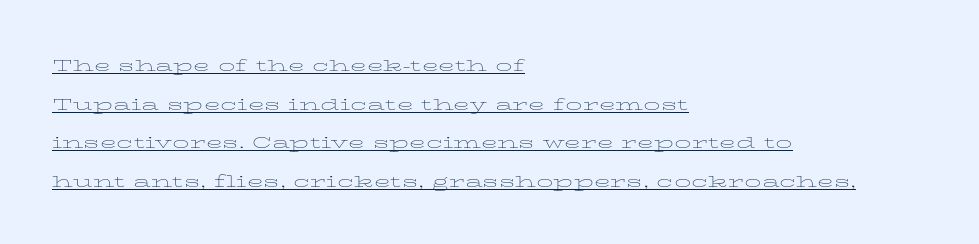
{"italic": "no", "bold": "no", "underline": "yes", "align": "left", "line_spacing_ratio": 1.76, "letter_spacing": "normal", "letter_spacing_em": 0.0, "glyph_px": 22}
